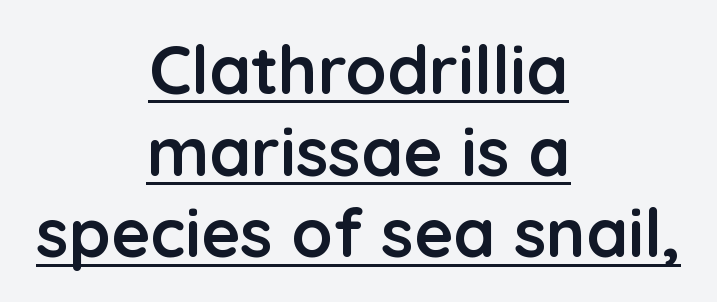
{"serif": "no", "italic": "no", "bold": "yes", "weight": "semibold", "width": "normal", "stroke_contrast": "low", "x_height": "medium", "monospaced": "no", "underline": "yes", "align": "center", "line_spacing_ratio": 1.22, "letter_spacing": "normal", "letter_spacing_em": 0.0, "glyph_px": 67}
